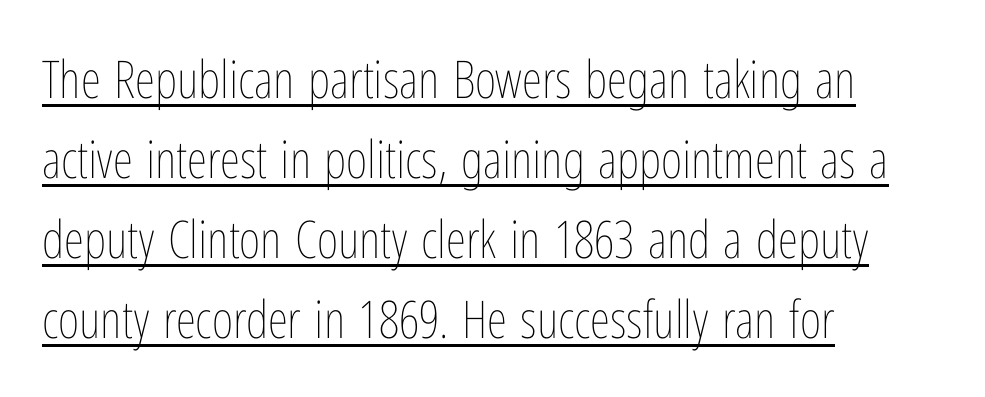
The image shows 52 px thin, condensed type, upright; set left-aligned, normal line spacing (1.54x), normal letter spacing, underlined; low stroke contrast and a medium x-height.
